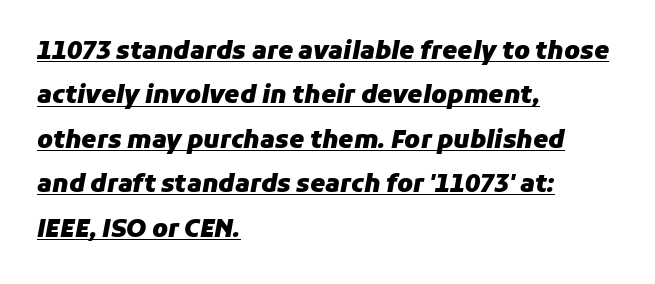
Typesetter's note: full bold, strokes at maximum text heaviness. Notice how a bar underscores the lettering throughout. There's an unmistakable incline to the writing here. Words appear dense and cohesive because spacing is normal. Horizontally, the lines are justified to the leading edge only.
